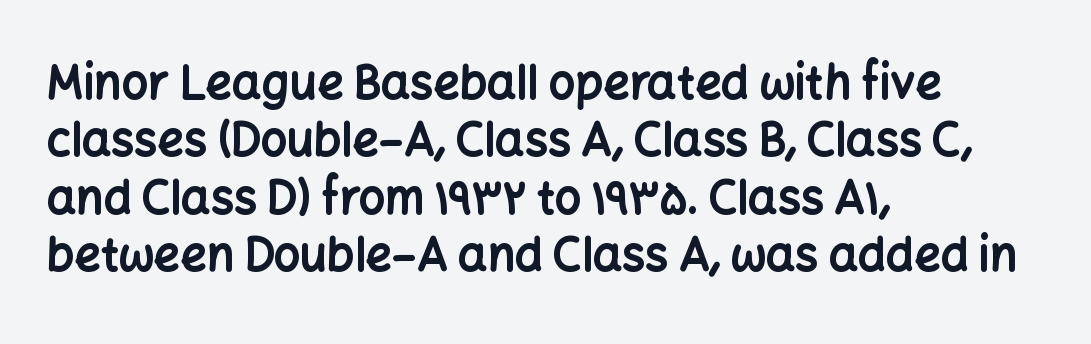
Q: Is the text bold? A: Yes.
Q: Is the text italic (slanted)? A: No, it is upright.
Q: Is the typeface a serif or a sans-serif typeface? A: Sans-serif.
Q: Is the text underlined? A: No.
Q: How is the paragraph aligned? A: Left-aligned.
Q: Is the spacing between letters normal or unusually wide? A: Normal.
Q: Is the spacing between lines tight, normal or loose? A: Normal.
Q: Width (condensed, normal, or wide)? A: Normal.
Q: Stroke contrast? A: Low.
Q: x-height? A: Medium.
Q: Monospaced? A: No.
